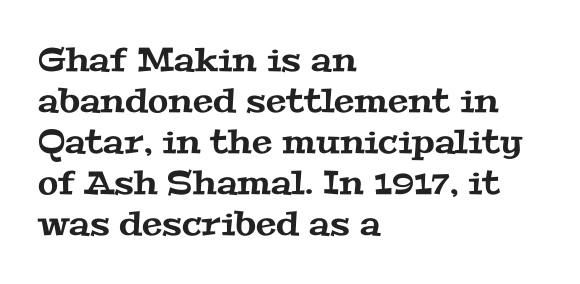
Q: Is the typeface a serif or a sans-serif typeface? A: Serif.
Q: Is the text underlined? A: No.
Q: How is the paragraph aligned? A: Left-aligned.
Q: Is the spacing between letters normal or unusually wide? A: Normal.
Q: Width (condensed, normal, or wide)? A: Wide.
Q: Stroke contrast? A: Medium.
Q: x-height? A: Medium.
Q: Monospaced? A: No.
